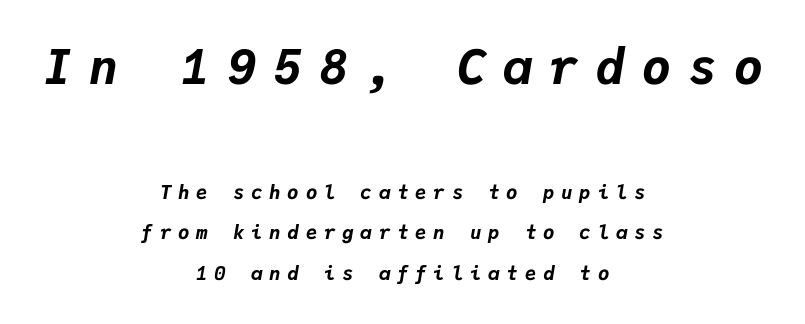
In this sample the first text group is rendered at the bigger scale. Between one letter and the next there's a generous, obvious gap. These lines are rendered in a fixed-pitch font. These lines are centered, leaving both edges ragged. Any mark beneath the type? The region is blank.
